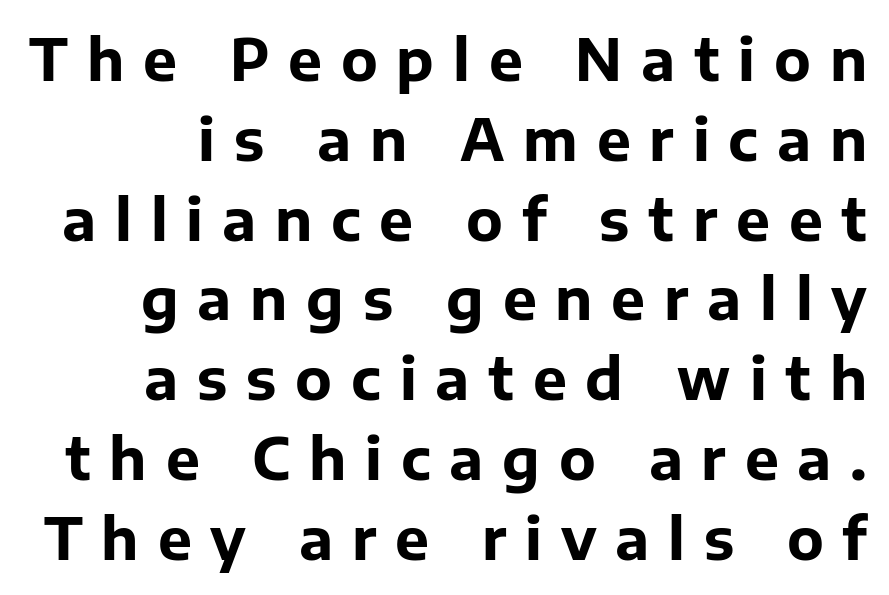
What weight is shown? A full bold with thick strokes. Style check: upright. Only glyphs here, with clear space below each row. Horizontal bands of white between lines are of average thickness. The rendering shows plain stroke endings on the letterforms — a sans-serif design. The gaps between neighbouring characters are conspicuously large.
